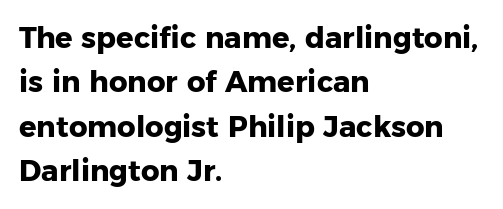
Each word holds together tightly as a unit, with standard inter-letter gaps. How would I describe the line gaps? Plain and ordinary. Chunky letters — that's bold for sure. A student would call this left alignment; a typographer would say flush left, rag right.
